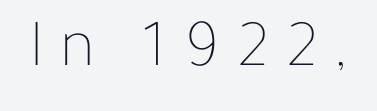
Do the characters align in a grid? No, the font is proportional. Inter-character spacing is expanded well beyond the font's built-in metrics. Plain, unruled lines of type. No extra ink here — the face is not bold. Italic: no, the glyphs are upright roman.
